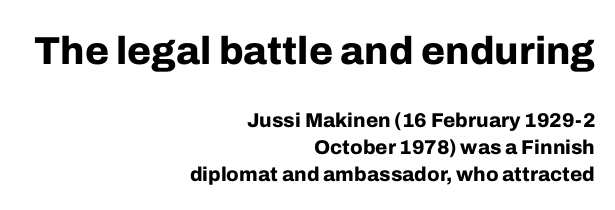
The image shows 39 px bold sans-serif type, upright; set right-aligned, normal line spacing (1.35x), normal letter spacing, not underlined; the first (top) block is 1.95x larger; low stroke contrast and a medium x-height.
